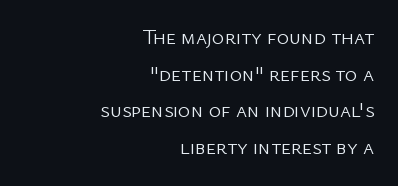
Check under the words: just untouched page. The weight tops out at a normal text grade. Every character sits straight up, as roman type does. If you drew a ruler down the right edge, every line would touch it.
